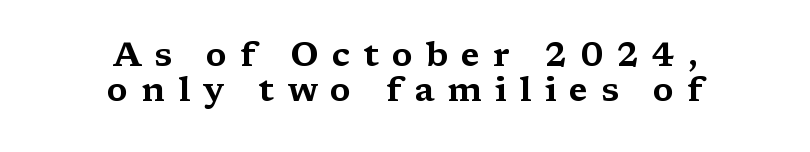
Q: Is the text italic (slanted)? A: No, it is upright.
Q: Is the typeface a serif or a sans-serif typeface? A: Serif.
Q: Is the text underlined? A: No.
Q: How is the paragraph aligned? A: Centered.
Q: Is the spacing between letters normal or unusually wide? A: Unusually wide.
Q: Is the spacing between lines tight, normal or loose? A: Tight.
Q: Width (condensed, normal, or wide)? A: Wide.
Q: Stroke contrast? A: Medium.
Q: x-height? A: Medium.
Q: Monospaced? A: No.
